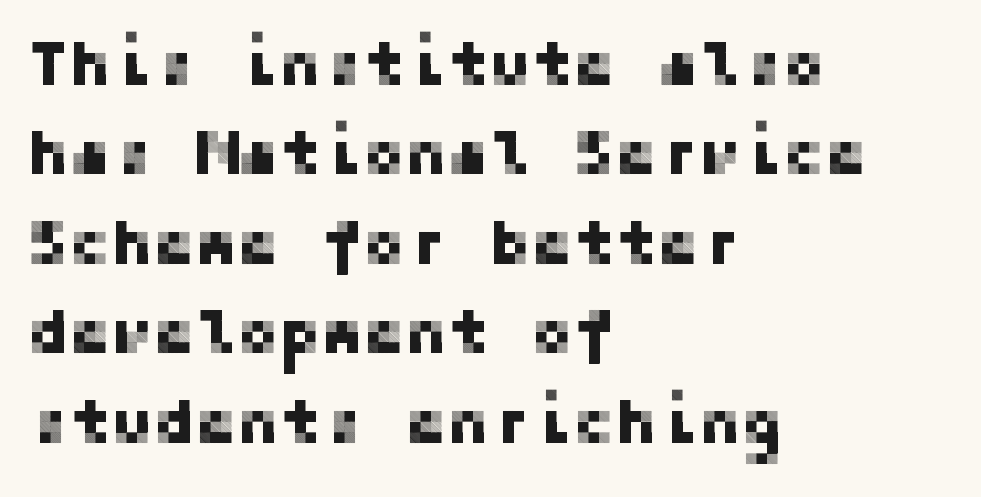
The image shows 63 px sans-serif type, upright; set left-aligned, normal line spacing (1.42x), normal letter spacing, not underlined; low stroke contrast and a medium x-height.
